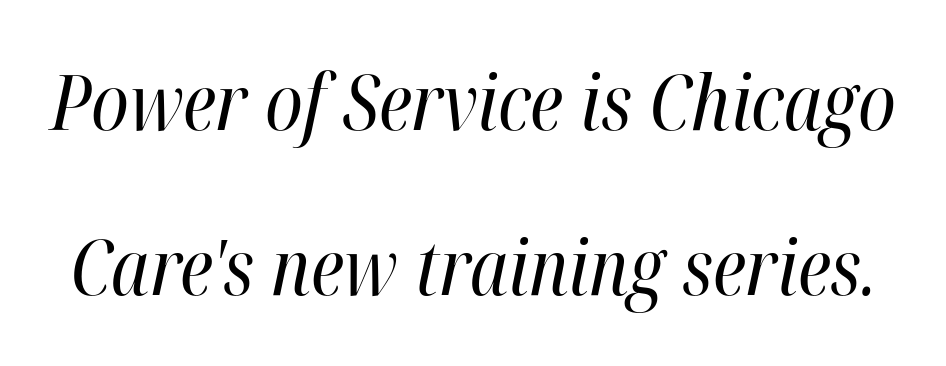
Words float on clear page, feet unadorned. The lines are spread far apart with generous leading. Is this a fixed-width face? No — the glyphs have proportional, varying widths. The typeface has the unassuming heft of standard copy or less. Designer's note — italics engaged.
